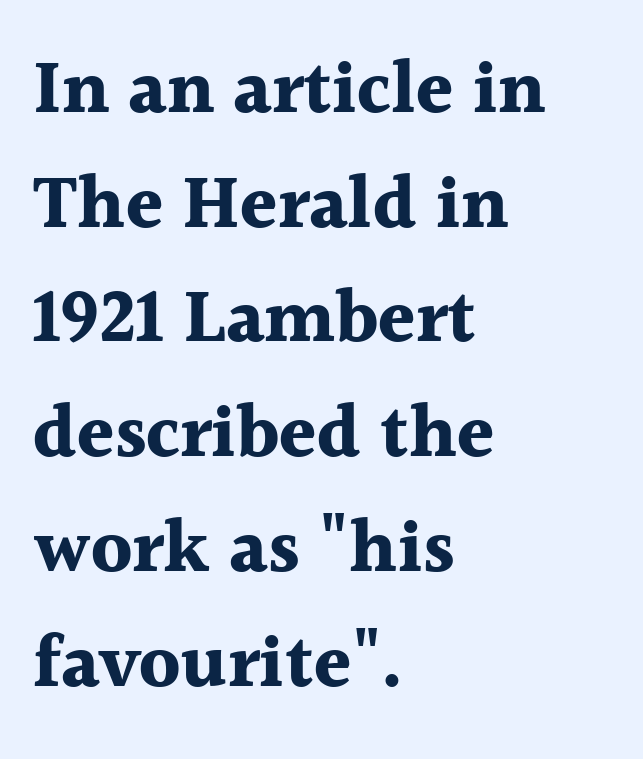
Q: Is the text bold? A: Yes.
Q: Is the text italic (slanted)? A: No, it is upright.
Q: Is the typeface a serif or a sans-serif typeface? A: Serif.
Q: Is the text underlined? A: No.
Q: How is the paragraph aligned? A: Left-aligned.
Q: Is the spacing between letters normal or unusually wide? A: Normal.
Q: Is the spacing between lines tight, normal or loose? A: Normal.
Q: Width (condensed, normal, or wide)? A: Normal.
Q: x-height? A: Medium.
Q: Monospaced? A: No.
